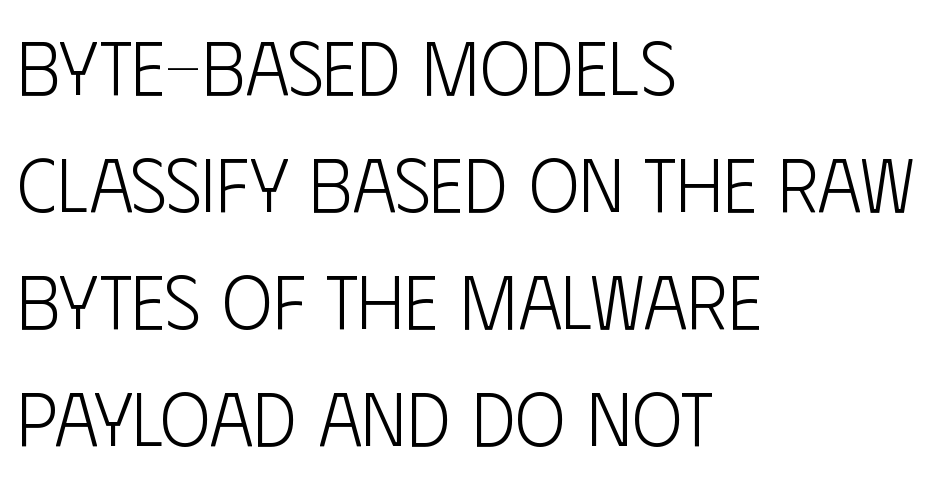
Here the glyphs are tracked normally, forming tight word shapes. These lines were composed using upright roman letters. Rule under the text: the space is simply empty. Honestly, the row spacing looks completely unremarkable.
